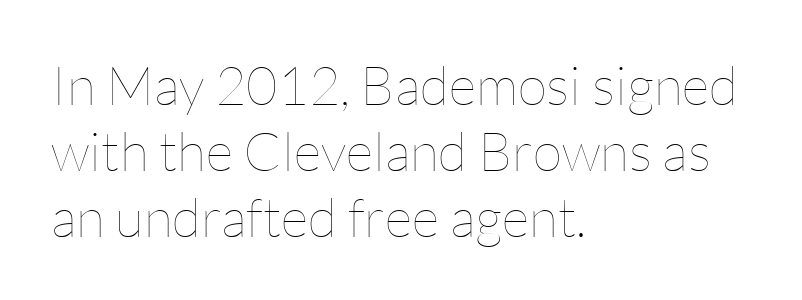
The typesetter chose a ragged-right arrangement here. Think of a printed novel: that variable character pitch is what you see here. Compared with typical body copy, the letter spacing here is the same. This is the regular roman posture of the typeface. Each row of text sits above clean, open space. Stroke mass is kept to a normal reading level or below.
